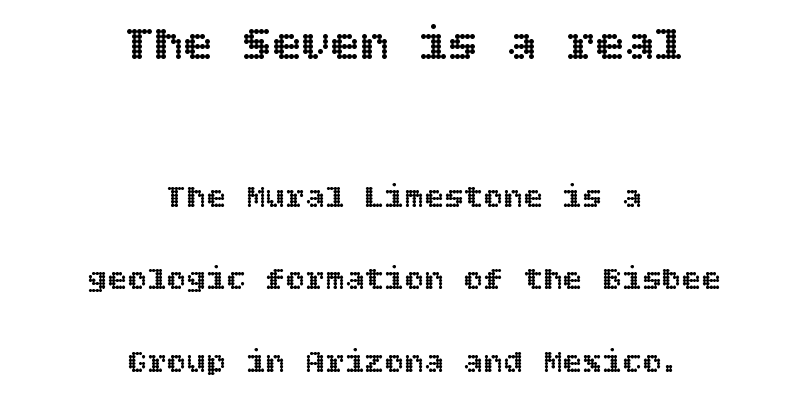
The image shows 49 px text type, upright; set centered, loose line spacing (2.5x), normal letter spacing, not underlined; the first (top) block is 1.48x larger; a large x-height.
